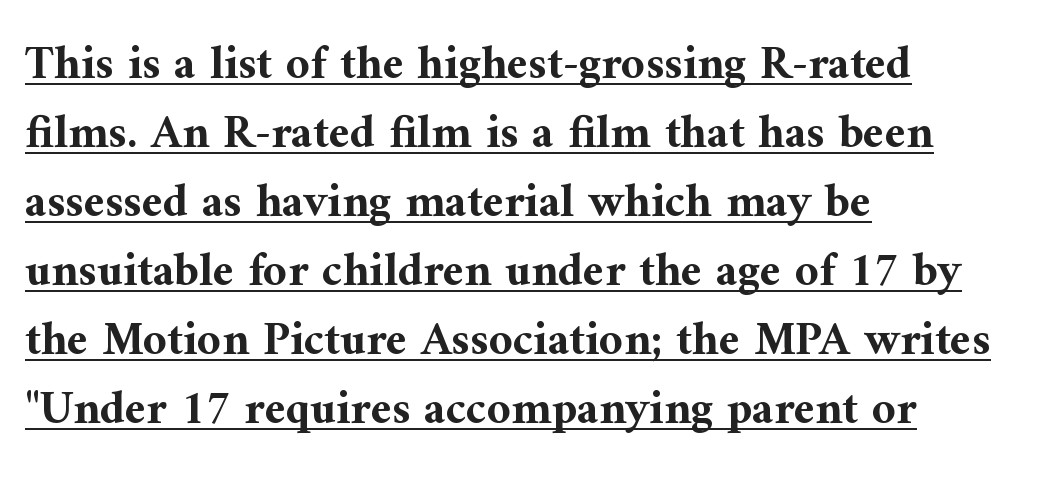
The rendering anchors every line to the left-hand side. Look at the tracking — it's just the regular setting, nothing added. The line-height multiplier appears to be the usual default. This is underlined copy, the kind a proofreader might mark for attention.
